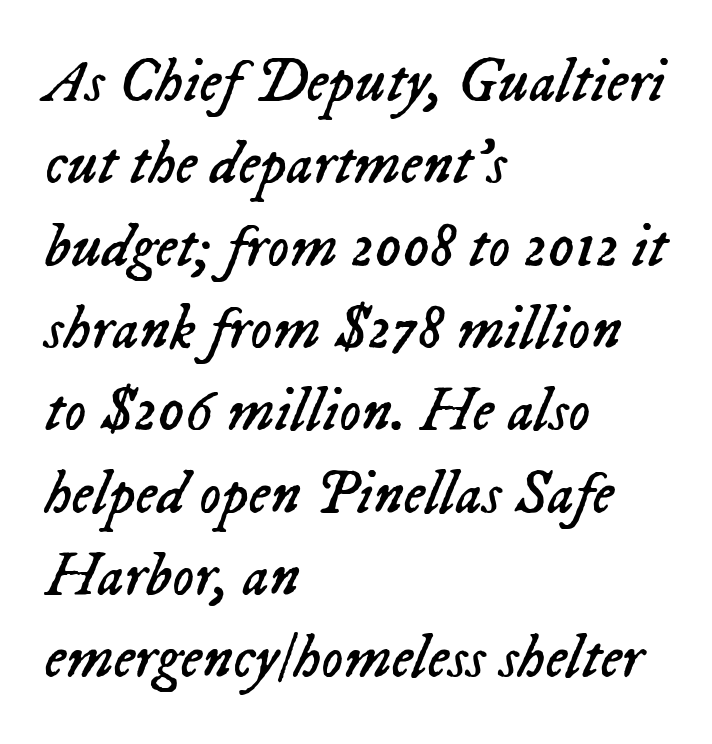
The image shows 61 px regular-weight type, italic (leaning right); set left-aligned, normal line spacing (1.35x), normal letter spacing, not underlined; low stroke contrast and a medium x-height.
